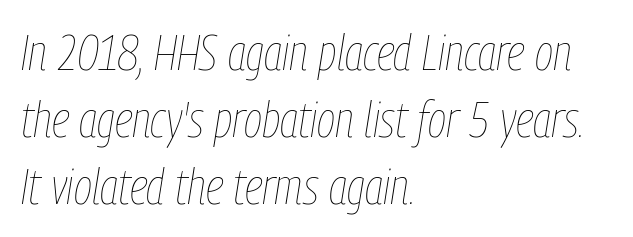
{"italic": "yes", "lean": "right", "slant_degrees": 9, "bold": "no", "weight": "thin", "width": "condensed", "stroke_contrast": "low", "x_height": "medium", "monospaced": "no", "underline": "no", "align": "left", "line_spacing": "normal", "line_spacing_ratio": 1.34, "letter_spacing": "normal", "letter_spacing_em": 0.0, "glyph_px": 50}
